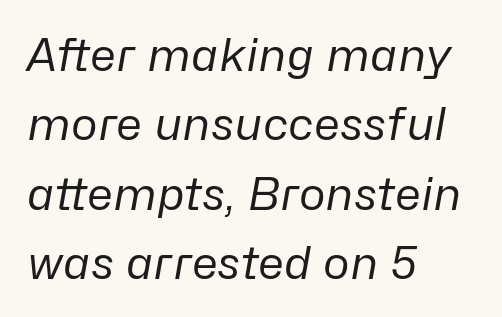
Q: Is the text bold? A: No.
Q: Is the text italic (slanted)? A: Yes, it leans right by about 10 degrees.
Q: Is the text underlined? A: No.
Q: How is the paragraph aligned? A: Left-aligned.
Q: Is the spacing between letters normal or unusually wide? A: Normal.
Q: Is the spacing between lines tight, normal or loose? A: Normal.
Q: Width (condensed, normal, or wide)? A: Normal.
Q: Stroke contrast? A: Low.
Q: x-height? A: Medium.
Q: Monospaced? A: No.
